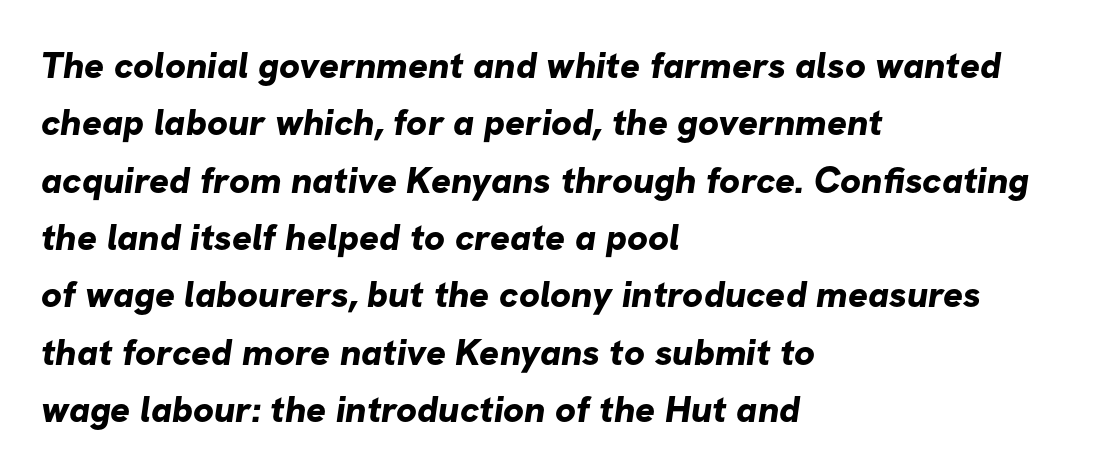
The image shows 37 px bold sans-serif type; set left-aligned, normal line spacing (1.55x), normal letter spacing, not underlined; low stroke contrast and a medium x-height.
